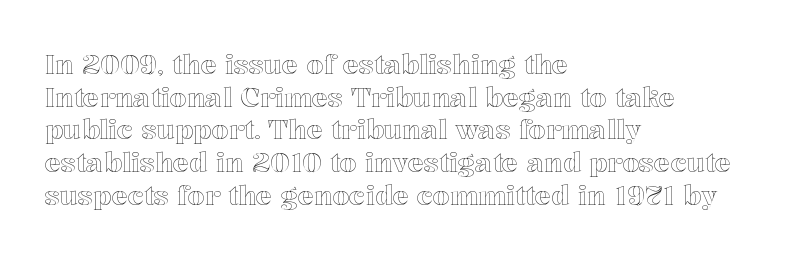
The image shows 27 px text type, upright; set left-aligned, line spacing 1.21x, normal letter spacing, not underlined.
